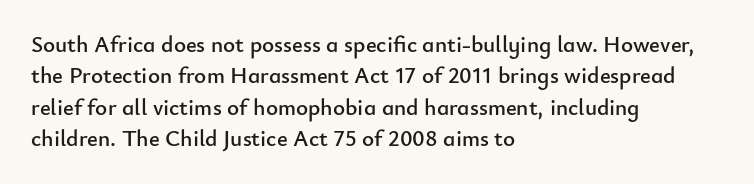
The image shows 23 px text type, upright; set left-aligned, normal line spacing (1.36x), normal letter spacing, not underlined.
